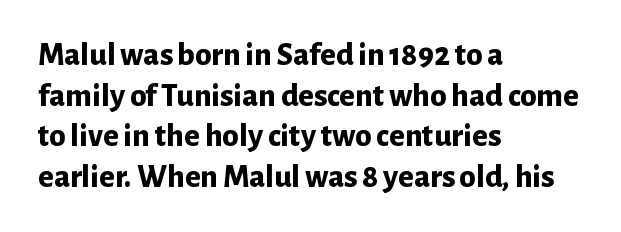
The image shows 33 px bold sans-serif type, upright; set left-aligned, line spacing 1.23x, normal letter spacing, not underlined; low stroke contrast and a medium x-height.
